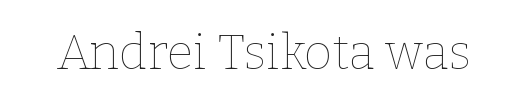
The image shows 49 px thin type, upright; set normal letter spacing, not underlined; low stroke contrast and a medium x-height.
